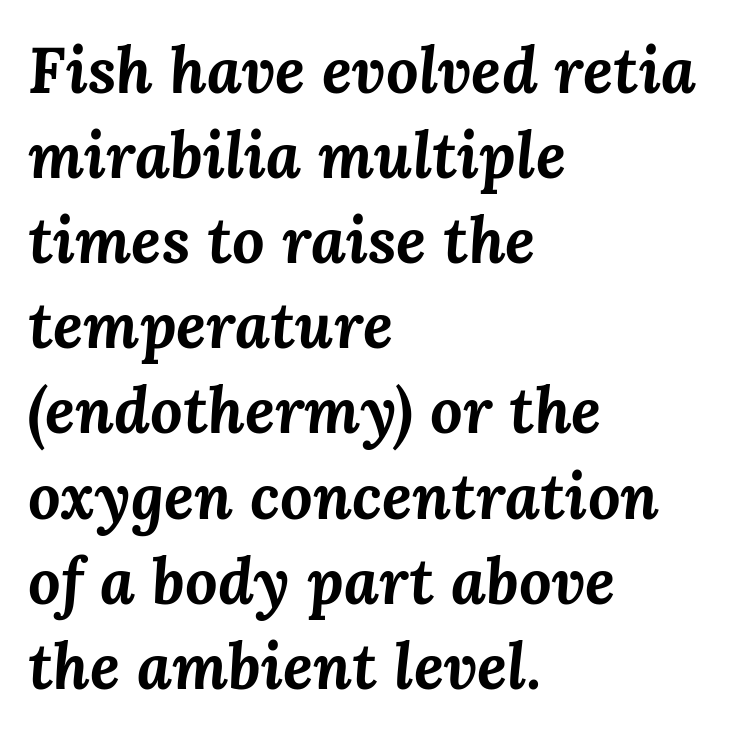
Q: Is the text bold? A: Yes.
Q: Is the text italic (slanted)? A: Yes, it leans right by about 3 degrees.
Q: Is the text underlined? A: No.
Q: How is the paragraph aligned? A: Left-aligned.
Q: Is the spacing between letters normal or unusually wide? A: Normal.
Q: Is the spacing between lines tight, normal or loose? A: Normal.
Q: Width (condensed, normal, or wide)? A: Normal.
Q: Stroke contrast? A: Medium.
Q: x-height? A: Medium.
Q: Monospaced? A: No.
